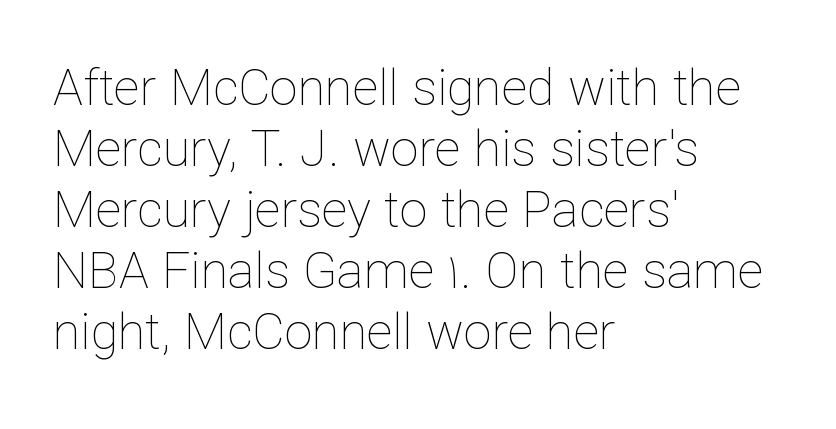
Q: Is the text bold? A: No.
Q: Is the text italic (slanted)? A: No, it is upright.
Q: Is the text underlined? A: No.
Q: How is the paragraph aligned? A: Left-aligned.
Q: Is the spacing between letters normal or unusually wide? A: Normal.
Q: Width (condensed, normal, or wide)? A: Normal.
Q: Stroke contrast? A: Low.
Q: x-height? A: Medium.
Q: Monospaced? A: No.
